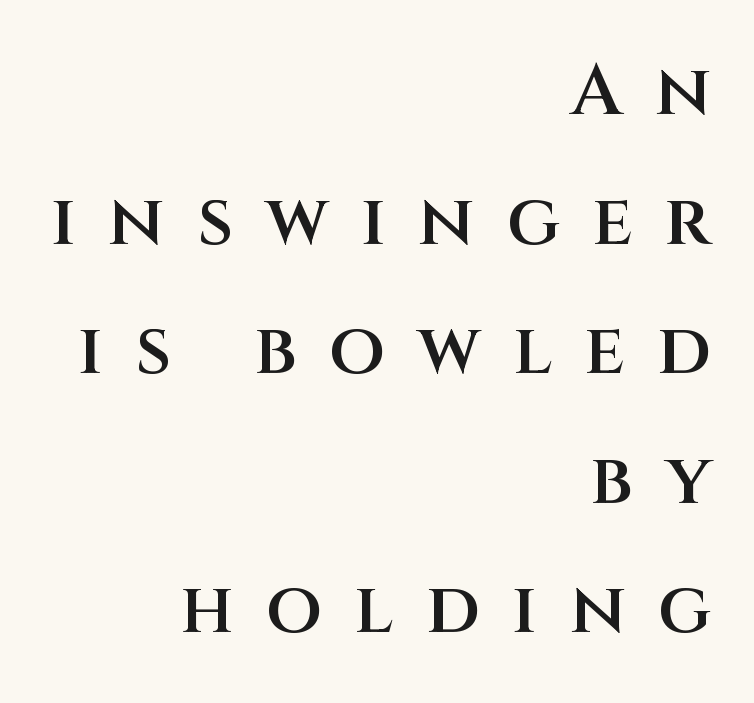
The image shows 72 px semibold sans-serif type, upright; set right-aligned, line spacing 1.8x, unusually wide letter spacing (+0.45 em), not underlined; medium stroke contrast and a large x-height.
